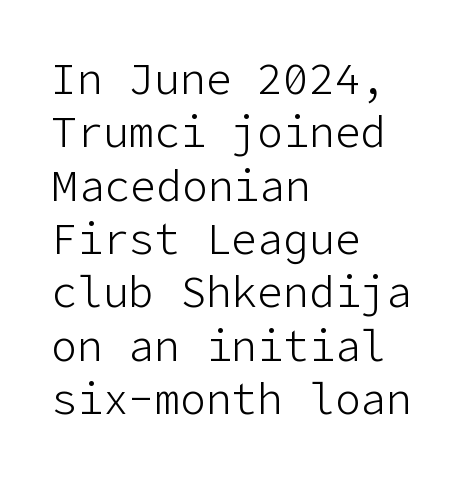
These lines stack with their left ends in a neat column. Rendered with straight, roman letterforms. No letter is thick-stroked: the sample isn't bold. Stroke terminals: plain, sans-serif. The space directly below the letters is spotless.
